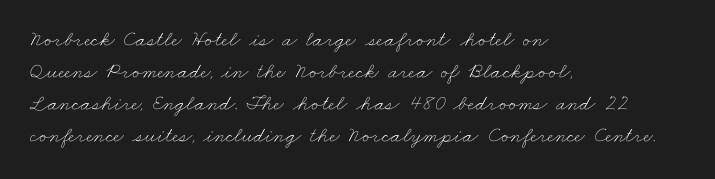
All the whitespace from short lines collects on the right. The specimen omits any rule beneath the text block's lines. No extra tracking has been applied to these lines. The weight would be labelled regular, book, light, or lighter still.
